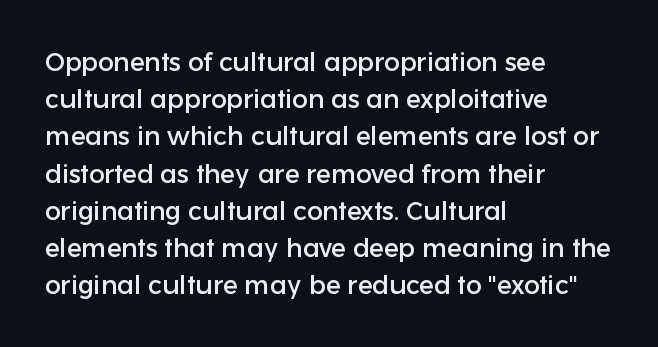
Q: Is the text italic (slanted)? A: No, it is upright.
Q: Is the text underlined? A: No.
Q: How is the paragraph aligned? A: Left-aligned.
Q: Is the spacing between letters normal or unusually wide? A: Normal.
Q: Is the spacing between lines tight, normal or loose? A: Normal.
